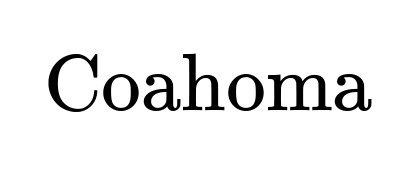
Q: Is the text bold? A: No.
Q: Is the text italic (slanted)? A: No, it is upright.
Q: Is the typeface a serif or a sans-serif typeface? A: Serif.
Q: Is the text underlined? A: No.
Q: Is the spacing between letters normal or unusually wide? A: Normal.
Q: Width (condensed, normal, or wide)? A: Normal.
Q: Stroke contrast? A: Medium.
Q: x-height? A: Small.
Q: Monospaced? A: No.
